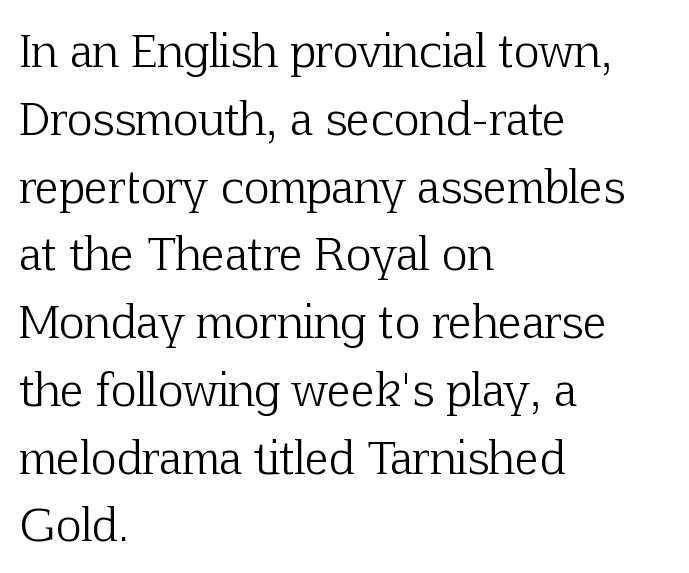
Q: Is the text bold? A: No.
Q: Is the text italic (slanted)? A: No, it is upright.
Q: Is the typeface a serif or a sans-serif typeface? A: Serif.
Q: Is the text underlined? A: No.
Q: How is the paragraph aligned? A: Left-aligned.
Q: Is the spacing between letters normal or unusually wide? A: Normal.
Q: Is the spacing between lines tight, normal or loose? A: Normal.
Q: Width (condensed, normal, or wide)? A: Normal.
Q: Stroke contrast? A: Low.
Q: x-height? A: Medium.
Q: Monospaced? A: No.
